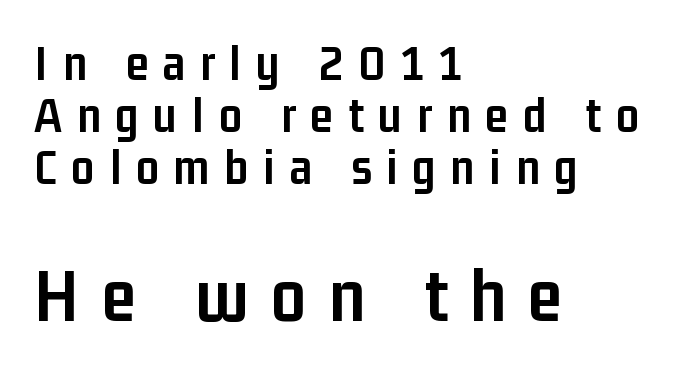
{"serif": "no", "italic": "no", "bold": "yes", "weight": "semibold", "width": "condensed", "stroke_contrast": "low", "x_height": "medium", "monospaced": "no", "underline": "no", "align": "left", "line_spacing": "tight", "line_spacing_ratio": 1.02, "letter_spacing": "wide", "letter_spacing_em": 0.29, "larger_block": "second", "size_ratio": 1.51, "glyph_px": 77}
